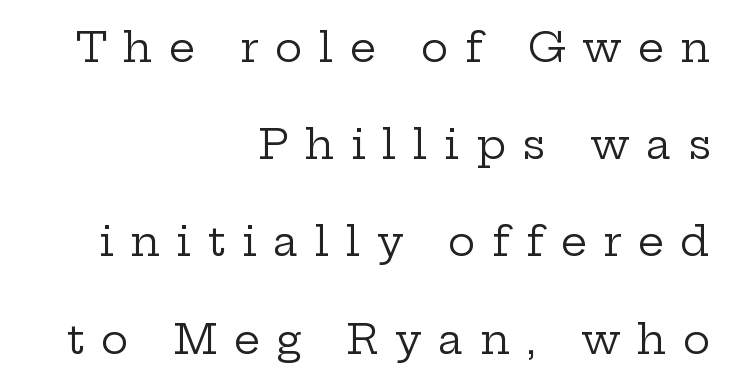
The image shows 41 px regular-weight, wide serif type, upright; set right-aligned, loose line spacing (2.37x), unusually wide letter spacing (+0.4 em), not underlined; low stroke contrast and a medium x-height.
